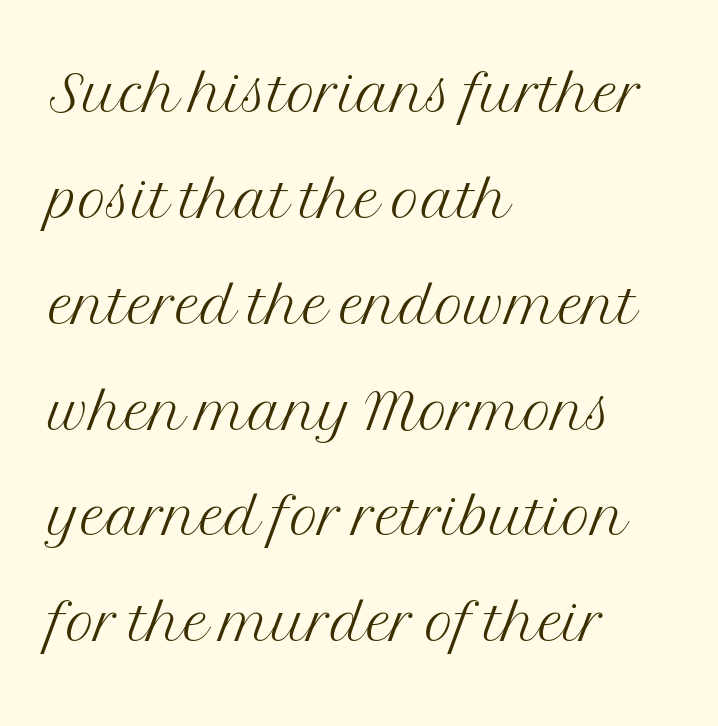
The specimen omits any rule beneath the text block's lines. Note: serifs present on the glyphs. Typeset ragged right — the left edge is the straight one. You could call the tracking neutral — neither tight nor loose.
